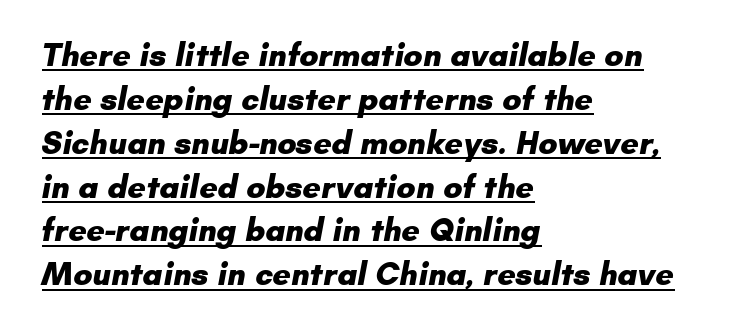
The image shows 32 px heavy sans-serif type; set left-aligned, normal line spacing (1.37x), normal letter spacing, underlined; low stroke contrast and a small x-height.
